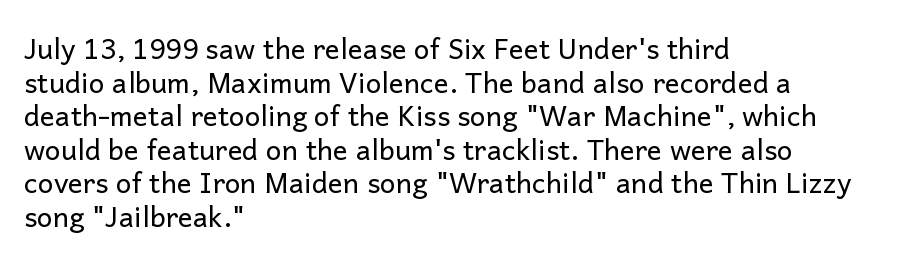
The image shows 28 px regular-weight sans-serif type, upright; set left-aligned, line spacing 1.2x, normal letter spacing, not underlined; low stroke contrast and a medium x-height.
